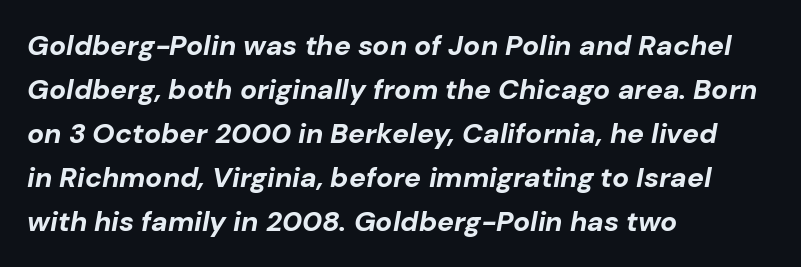
Q: Is the text bold? A: Yes.
Q: Is the text italic (slanted)? A: Yes, it leans right by about 10 degrees.
Q: Is the text underlined? A: No.
Q: How is the paragraph aligned? A: Left-aligned.
Q: Is the spacing between letters normal or unusually wide? A: Normal.
Q: Is the spacing between lines tight, normal or loose? A: Normal.
Q: Width (condensed, normal, or wide)? A: Normal.
Q: Stroke contrast? A: Low.
Q: x-height? A: Medium.
Q: Monospaced? A: No.
